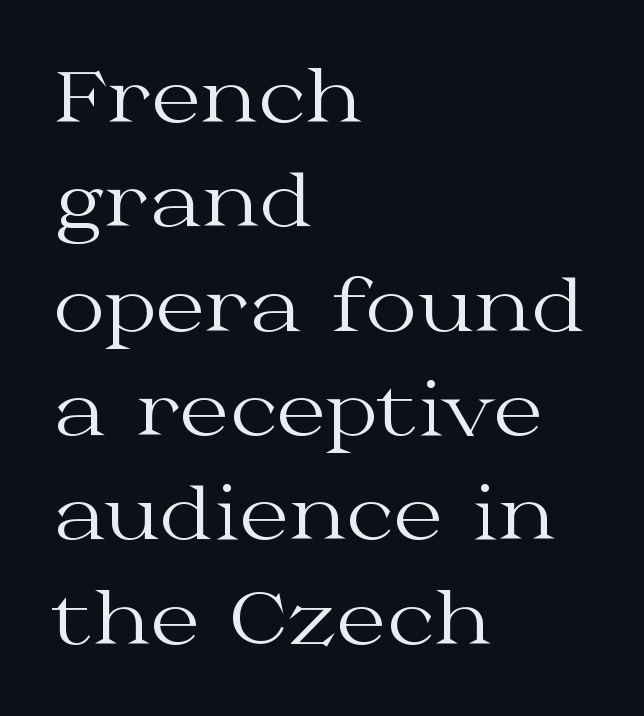
{"serif": "yes", "italic": "no", "bold": "no", "weight": "regular", "width": "wide", "stroke_contrast": "medium", "x_height": "medium", "monospaced": "no", "underline": "no", "align": "left", "line_spacing": "normal", "line_spacing_ratio": 1.47, "letter_spacing": "normal", "letter_spacing_em": 0.0, "glyph_px": 71}
